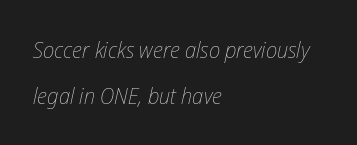
Q: Is the text bold? A: No.
Q: Is the text italic (slanted)? A: Yes, it leans right by about 12 degrees.
Q: Is the text underlined? A: No.
Q: How is the paragraph aligned? A: Left-aligned.
Q: Is the spacing between letters normal or unusually wide? A: Normal.
Q: Is the spacing between lines tight, normal or loose? A: Loose.
